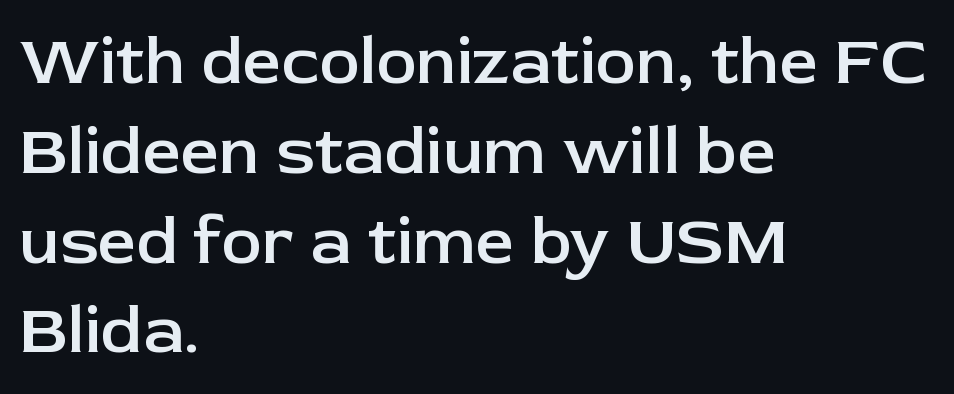
The image shows 68 px semibold sans-serif type, upright; set left-aligned, normal line spacing (1.32x), normal letter spacing, not underlined; low stroke contrast and a medium x-height.
